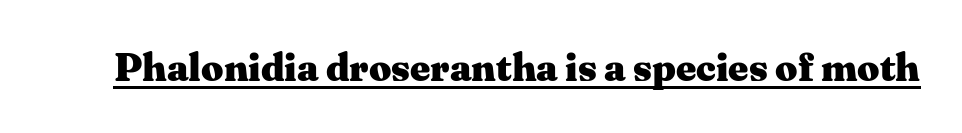
The image shows 39 px heavy, wide serif type, upright; set normal letter spacing, underlined; medium stroke contrast and a medium x-height.
